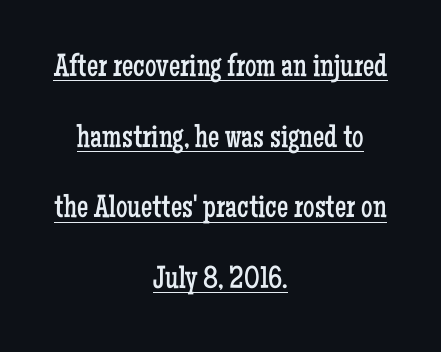
{"serif": "yes", "italic": "no", "bold": "no", "weight": "regular", "width": "condensed", "stroke_contrast": "low", "x_height": "medium", "monospaced": "no", "underline": "yes", "align": "center", "line_spacing": "loose", "line_spacing_ratio": 2.21, "letter_spacing": "normal", "letter_spacing_em": 0.0, "glyph_px": 32}
